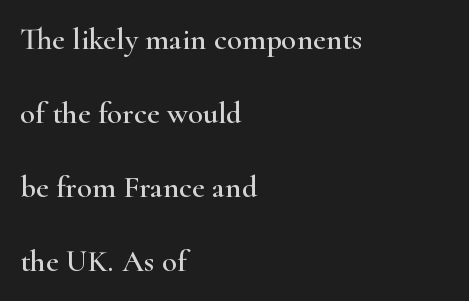
Serif or sans? Serif — the stroke terminals have little feet. No italicization has been applied; the sample stays upright. These lines are set flush left with a ragged right edge. This rendering leaves character spacing at its baseline value. A typesetter would call this leading open, well beyond the default.
